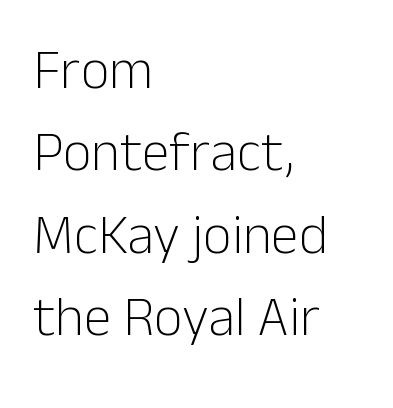
{"serif": "no", "italic": "no", "bold": "no", "weight": "light", "width": "normal", "stroke_contrast": "low", "x_height": "medium", "monospaced": "no", "underline": "no", "align": "left", "line_spacing": "normal", "line_spacing_ratio": 1.47, "letter_spacing": "normal", "letter_spacing_em": 0.0, "glyph_px": 56}
